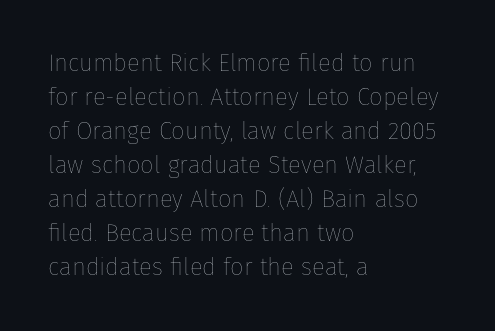
Q: Is the text bold? A: No.
Q: Is the text italic (slanted)? A: No, it is upright.
Q: Is the text underlined? A: No.
Q: How is the paragraph aligned? A: Left-aligned.
Q: Is the spacing between letters normal or unusually wide? A: Normal.
Q: Is the spacing between lines tight, normal or loose? A: Normal.
